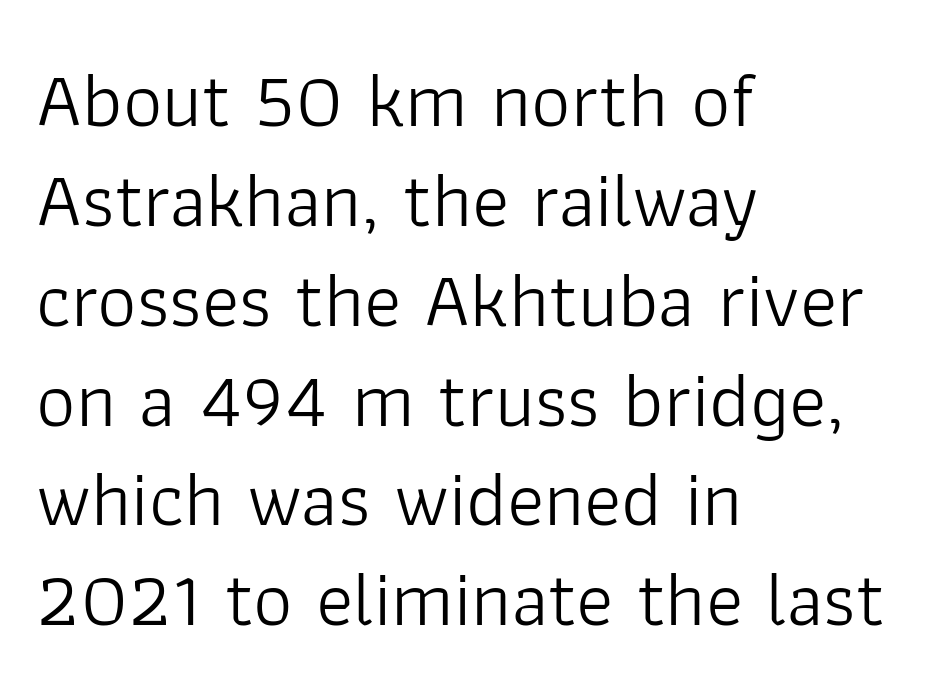
Q: Is the text bold? A: No.
Q: Is the text italic (slanted)? A: No, it is upright.
Q: Is the typeface a serif or a sans-serif typeface? A: Sans-serif.
Q: Is the text underlined? A: No.
Q: How is the paragraph aligned? A: Left-aligned.
Q: Is the spacing between letters normal or unusually wide? A: Normal.
Q: Is the spacing between lines tight, normal or loose? A: Normal.
Q: Width (condensed, normal, or wide)? A: Normal.
Q: Stroke contrast? A: Low.
Q: x-height? A: Medium.
Q: Monospaced? A: No.
